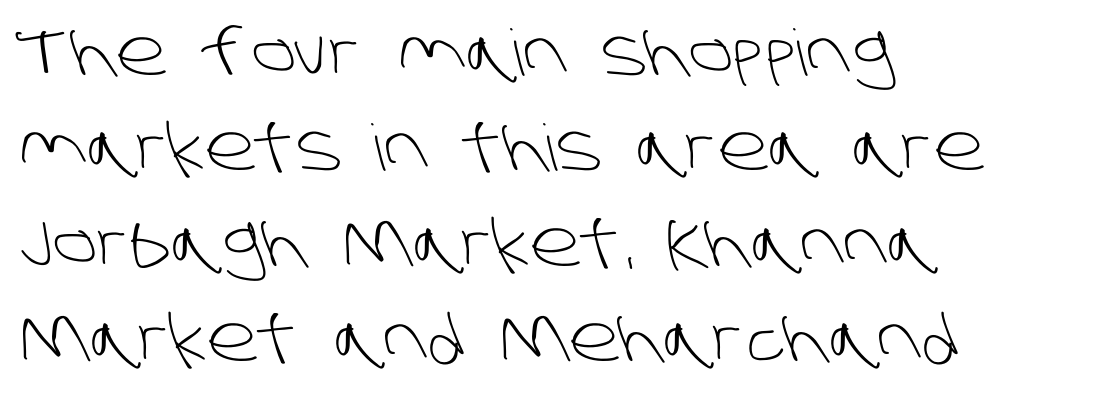
Do the characters align in a grid? No, the font is proportional. Classification — sans serif. The gaps between neighbouring characters are ordinary and unremarkable. The strokes are not fattened; the text isn't bold. The specimen omits any rule beneath the text block's lines. Line starts are locked; line ends wander.
